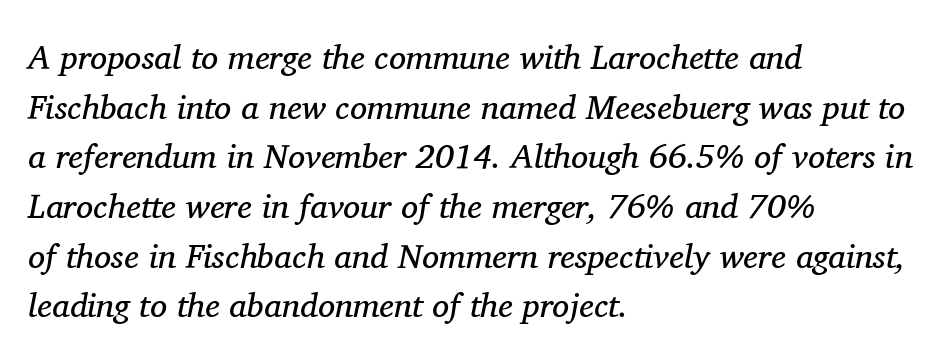
Q: Is the text bold? A: No.
Q: Is the text italic (slanted)? A: Yes, it leans right by about 11 degrees.
Q: Is the typeface a serif or a sans-serif typeface? A: Serif.
Q: Is the text underlined? A: No.
Q: How is the paragraph aligned? A: Left-aligned.
Q: Is the spacing between letters normal or unusually wide? A: Normal.
Q: Is the spacing between lines tight, normal or loose? A: Normal.
Q: Width (condensed, normal, or wide)? A: Normal.
Q: Stroke contrast? A: Medium.
Q: x-height? A: Medium.
Q: Monospaced? A: No.
